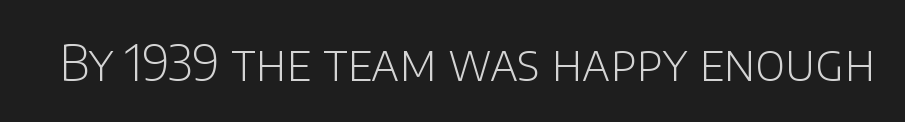
{"serif": "no", "italic": "no", "bold": "no", "weight": "light", "width": "normal", "stroke_contrast": "low", "x_height": "large", "monospaced": "no", "underline": "no", "letter_spacing": "normal", "letter_spacing_em": 0.0, "glyph_px": 49}
